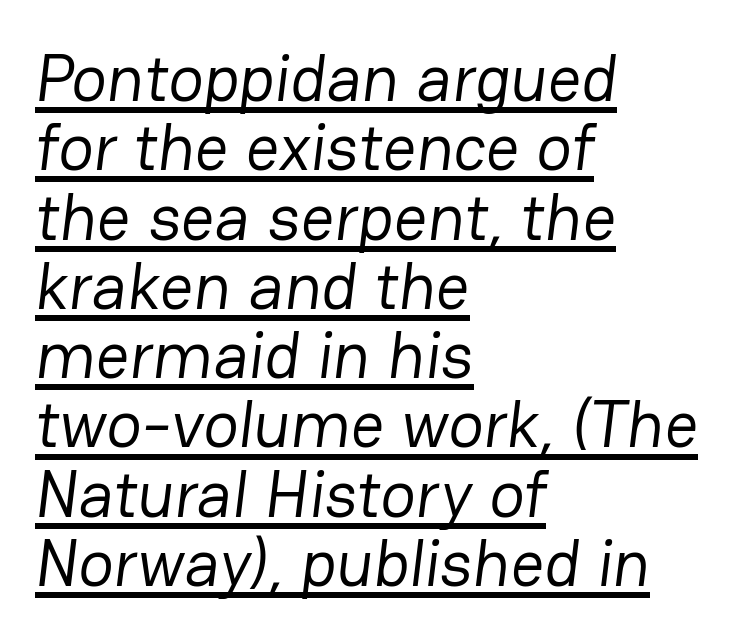
This rendering features underlined lettering. Here the glyphs are tracked normally, forming tight word shapes. Examine the stroke ends and you'll find no serifs. The rendering uses natural spacing where letterforms have individual widths.
